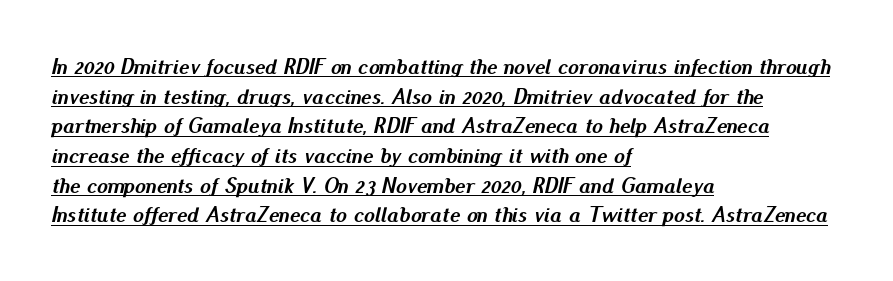
{"italic": "yes", "lean": "right", "slant_degrees": 13, "bold": "yes", "underline": "yes", "align": "left", "line_spacing": "normal", "line_spacing_ratio": 1.35, "letter_spacing": "normal", "letter_spacing_em": 0.0, "glyph_px": 22}
